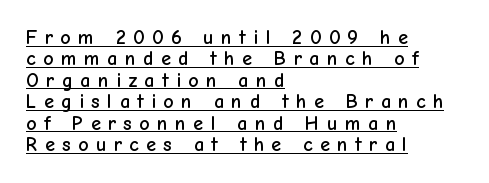
The image shows 20 px text type, upright; set left-aligned, tight line spacing (1.07x), unusually wide letter spacing (+0.37 em), underlined.
